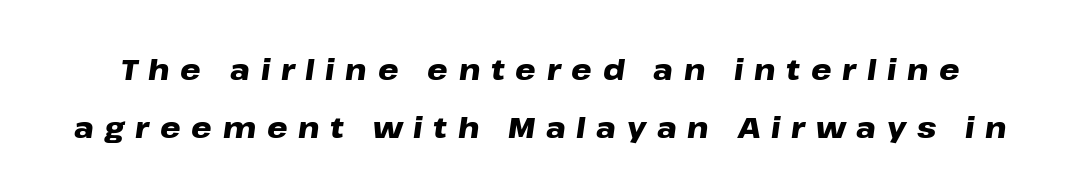
{"italic": "yes", "lean": "right", "slant_degrees": 8, "bold": "yes", "weight": "heavy", "width": "wide", "stroke_contrast": "low", "x_height": "medium", "monospaced": "no", "underline": "no", "line_spacing": "loose", "line_spacing_ratio": 2.01, "letter_spacing": "wide", "letter_spacing_em": 0.37, "glyph_px": 29}
